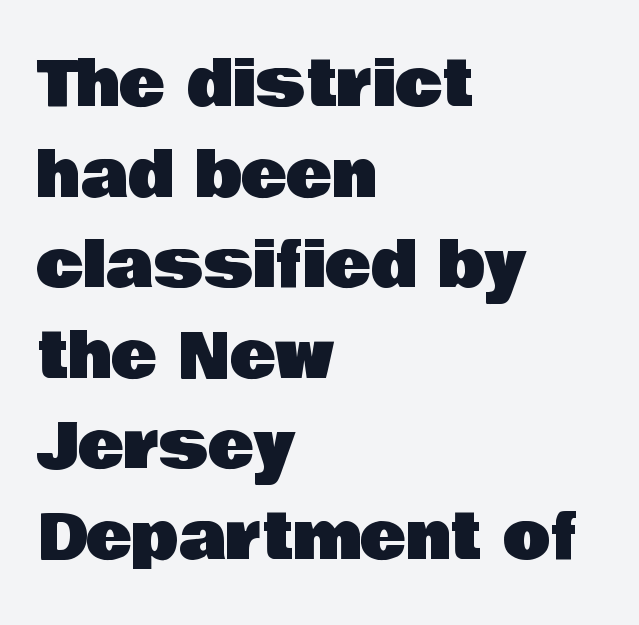
Q: Is the text italic (slanted)? A: No, it is upright.
Q: Is the typeface a serif or a sans-serif typeface? A: Sans-serif.
Q: Is the text underlined? A: No.
Q: How is the paragraph aligned? A: Left-aligned.
Q: Is the spacing between letters normal or unusually wide? A: Normal.
Q: Is the spacing between lines tight, normal or loose? A: Normal.
Q: Width (condensed, normal, or wide)? A: Normal.
Q: Stroke contrast? A: Low.
Q: x-height? A: Large.
Q: Monospaced? A: No.
